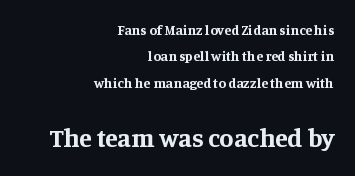
The image shows 26 px bold type, upright; set right-aligned, line spacing 1.89x, normal letter spacing, not underlined; the second (bottom) block is 1.86x larger.
